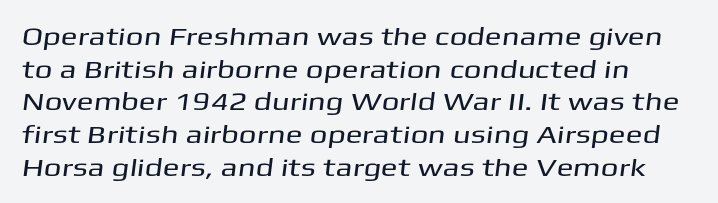
Q: Is the text underlined? A: No.
Q: How is the paragraph aligned? A: Left-aligned.
Q: Is the spacing between letters normal or unusually wide? A: Normal.
Q: Is the spacing between lines tight, normal or loose? A: Normal.
